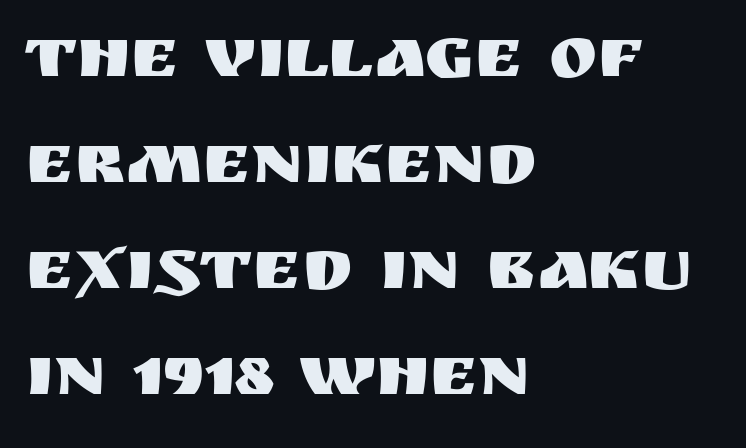
{"serif": "no", "italic": "no", "width": "normal", "stroke_contrast": "medium", "x_height": "large", "monospaced": "no", "underline": "no", "align": "left", "line_spacing": "normal", "line_spacing_ratio": 1.45, "letter_spacing": "normal", "letter_spacing_em": 0.0, "glyph_px": 73}
